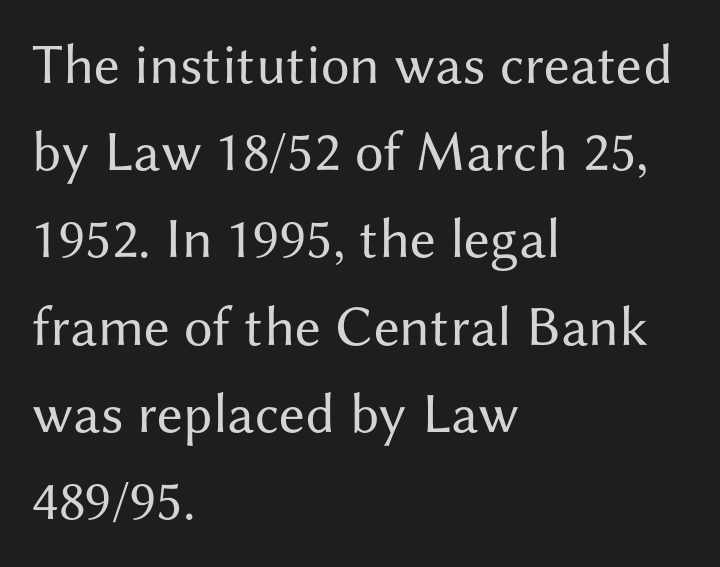
The image shows 57 px regular-weight sans-serif type, upright; set left-aligned, normal line spacing (1.53x), normal letter spacing, not underlined; medium stroke contrast and a medium x-height.
